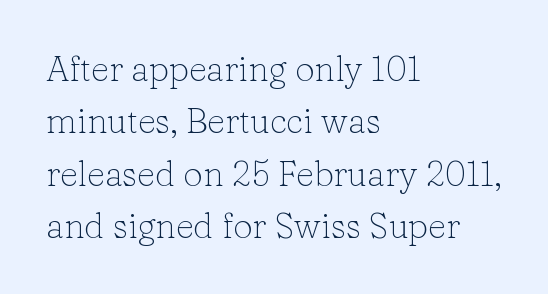
{"serif": "yes", "italic": "no", "bold": "no", "weight": "light", "width": "normal", "stroke_contrast": "low", "x_height": "medium", "monospaced": "no", "underline": "no", "align": "left", "line_spacing": "normal", "line_spacing_ratio": 1.5, "letter_spacing": "normal", "letter_spacing_em": 0.0, "glyph_px": 35}
